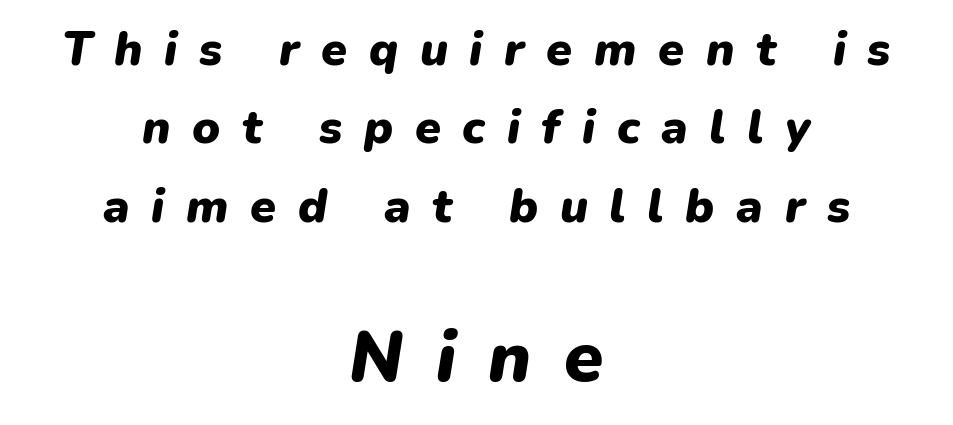
The image shows 71 px heavy type, italic (leaning right); set centered, normal line spacing (1.67x), unusually wide letter spacing (+0.46 em), not underlined; the second (bottom) block is 1.51x larger; low stroke contrast and a medium x-height.
